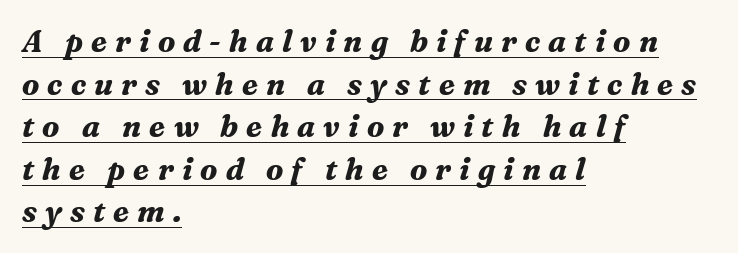
{"serif": "yes", "italic": "yes", "lean": "right", "slant_degrees": 16, "bold": "yes", "weight": "bold", "width": "normal", "stroke_contrast": "medium", "x_height": "medium", "monospaced": "no", "underline": "yes", "align": "left", "line_spacing": "normal", "line_spacing_ratio": 1.42, "letter_spacing": "wide", "letter_spacing_em": 0.27, "glyph_px": 30}
